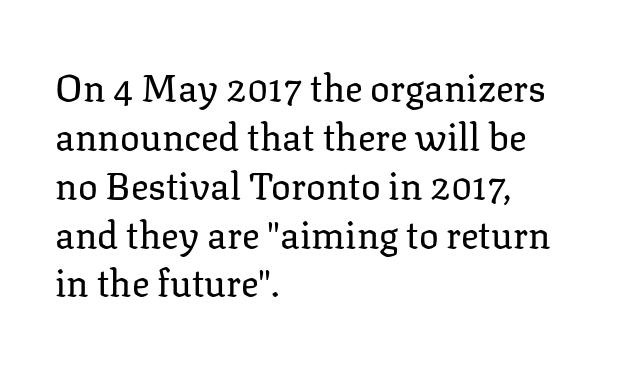
The image shows 37 px regular-weight serif type, upright; set left-aligned, normal line spacing (1.32x), normal letter spacing, not underlined; low stroke contrast and a medium x-height.
